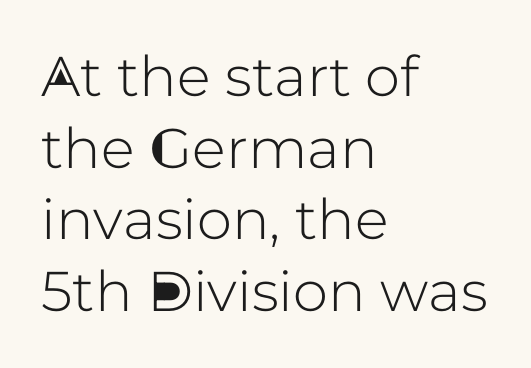
{"serif": "no", "italic": "no", "width": "normal", "stroke_contrast": "low", "x_height": "medium", "monospaced": "no", "underline": "no", "align": "left", "line_spacing": "normal", "line_spacing_ratio": 1.28, "letter_spacing": "normal", "letter_spacing_em": 0.0, "glyph_px": 56}
